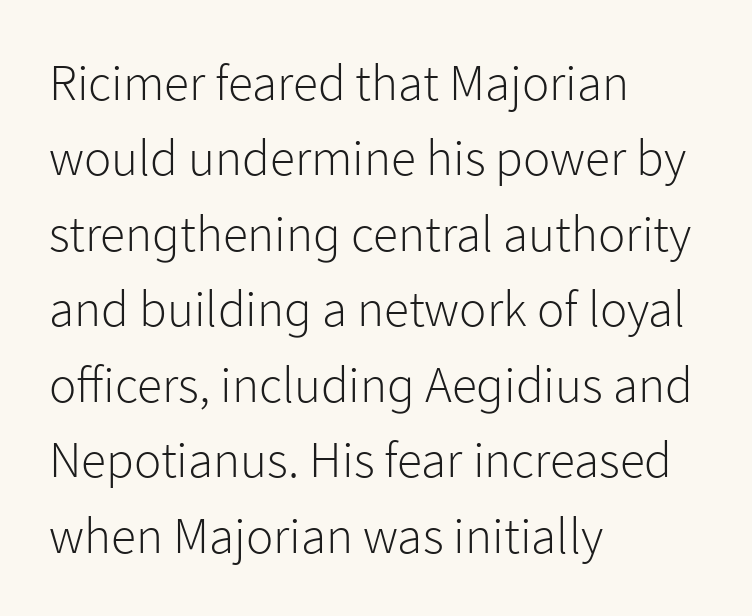
The image shows 51 px light sans-serif type, upright; set left-aligned, normal line spacing (1.48x), normal letter spacing, not underlined; low stroke contrast and a medium x-height.
